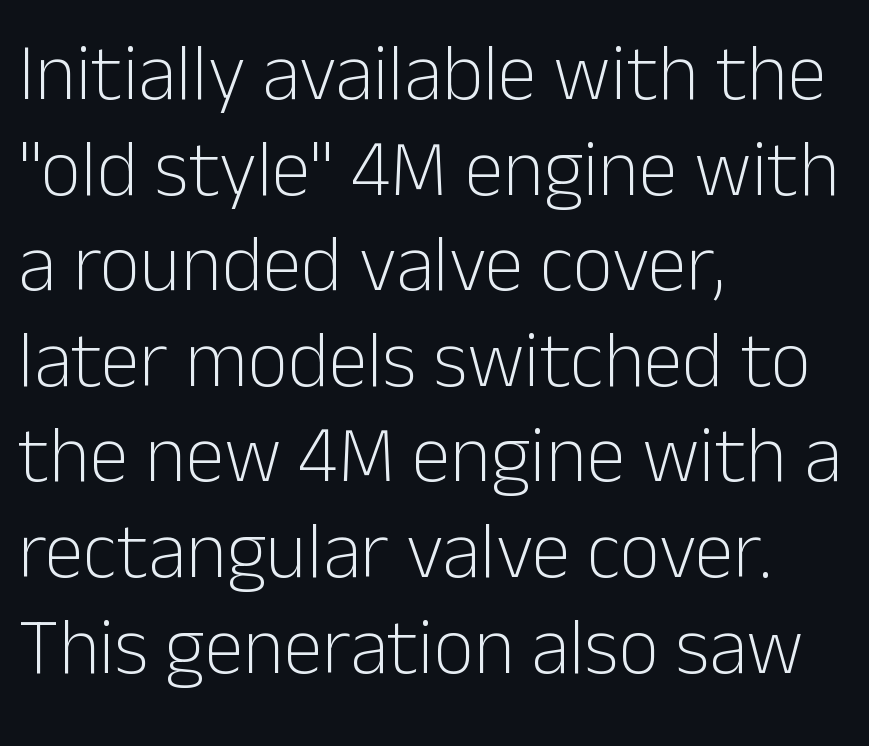
Do the letters lean? They stand straight. The strip under each line holds only bare page. Where is the straight margin? On the left. Is the type heavy? It reads as light-to-regular instead.
